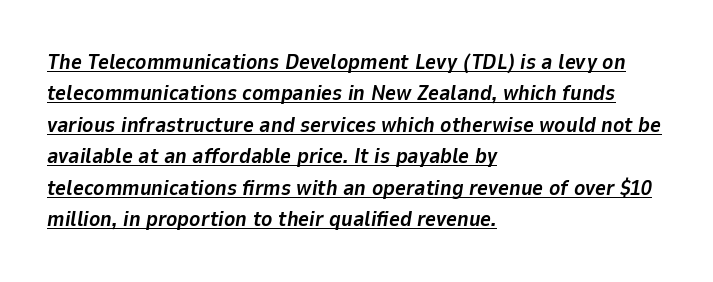
Q: Is the text bold? A: Yes.
Q: Is the text italic (slanted)? A: Yes, it leans right by about 9 degrees.
Q: Is the text underlined? A: Yes.
Q: How is the paragraph aligned? A: Left-aligned.
Q: Is the spacing between letters normal or unusually wide? A: Normal.
Q: Is the spacing between lines tight, normal or loose? A: Normal.
